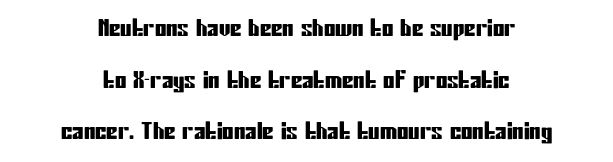
The typesetter chose a symmetrical, centered arrangement here. The foot of each line stays bare and open. Tall strokes in this sample are plumb rather than angled. Vertical spacing — loose. A typesetter would call this zero additional tracking.
